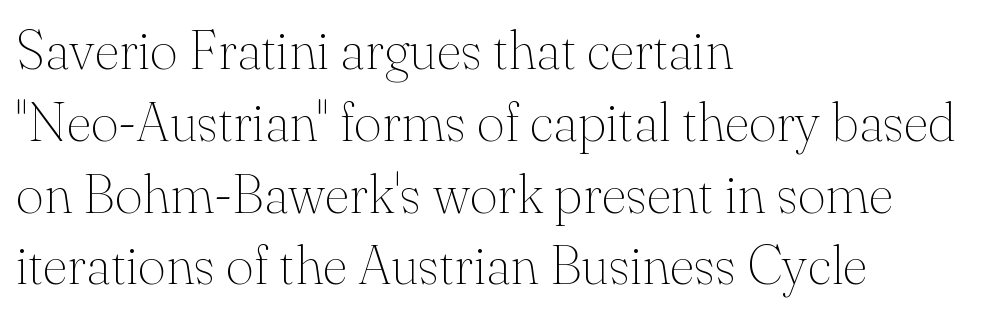
The image shows 54 px thin serif type, upright; set left-aligned, normal line spacing (1.33x), normal letter spacing, not underlined; medium stroke contrast and a small x-height.
